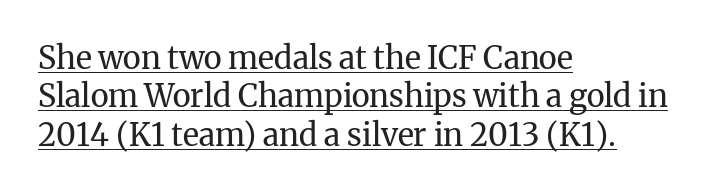
Q: Is the text bold? A: No.
Q: Is the text italic (slanted)? A: No, it is upright.
Q: Is the typeface a serif or a sans-serif typeface? A: Serif.
Q: Is the text underlined? A: Yes.
Q: How is the paragraph aligned? A: Left-aligned.
Q: Is the spacing between letters normal or unusually wide? A: Normal.
Q: Width (condensed, normal, or wide)? A: Normal.
Q: Stroke contrast? A: Medium.
Q: x-height? A: Medium.
Q: Monospaced? A: No.
